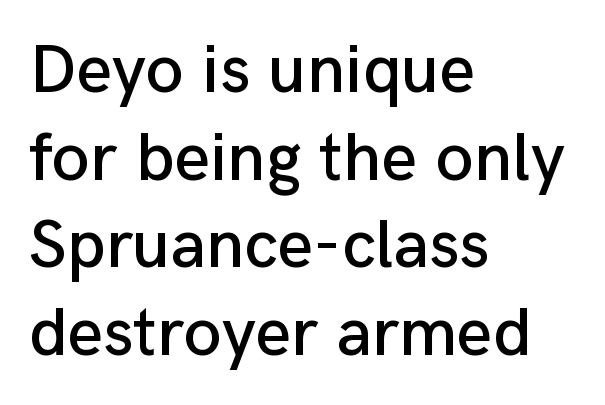
{"serif": "no", "italic": "no", "width": "normal", "stroke_contrast": "low", "x_height": "medium", "monospaced": "no", "underline": "no", "align": "left", "line_spacing": "normal", "line_spacing_ratio": 1.27, "letter_spacing": "normal", "letter_spacing_em": 0.0, "glyph_px": 69}
